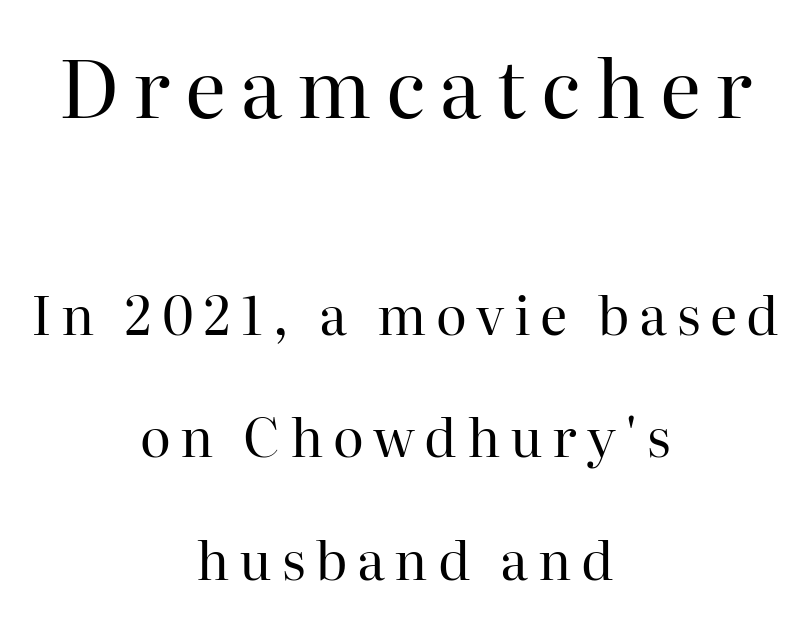
The image shows 80 px regular-weight serif type, upright; set centered, loose line spacing (2.31x), not underlined; the first (top) block is 1.51x larger; high stroke contrast and a medium x-height.
